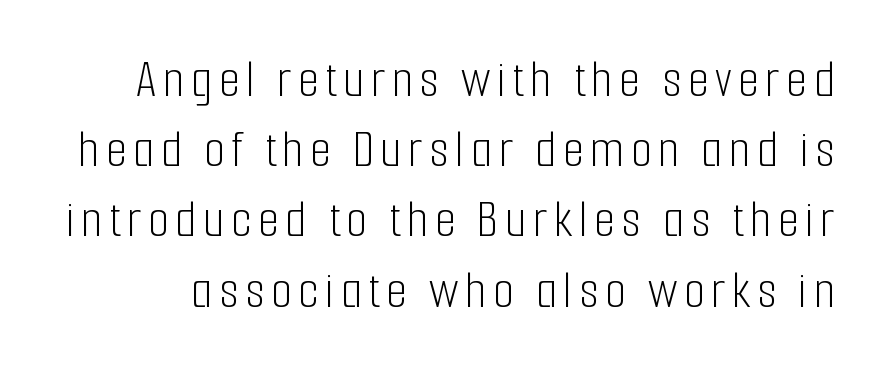
Q: Is the text bold? A: No.
Q: Is the text italic (slanted)? A: No, it is upright.
Q: Is the typeface a serif or a sans-serif typeface? A: Sans-serif.
Q: Is the text underlined? A: No.
Q: Is the spacing between lines tight, normal or loose? A: Normal.
Q: Width (condensed, normal, or wide)? A: Condensed.
Q: Stroke contrast? A: Low.
Q: x-height? A: Medium.
Q: Monospaced? A: No.
